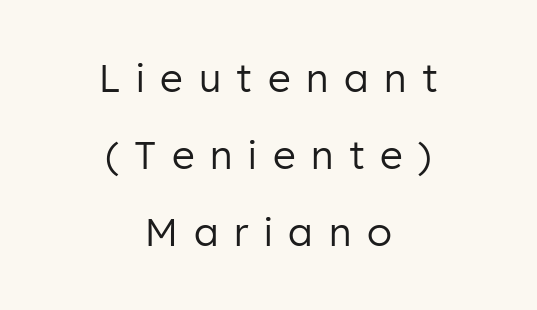
Q: Is the text bold? A: No.
Q: Is the text italic (slanted)? A: No, it is upright.
Q: Is the typeface a serif or a sans-serif typeface? A: Sans-serif.
Q: Is the text underlined? A: No.
Q: How is the paragraph aligned? A: Centered.
Q: Is the spacing between letters normal or unusually wide? A: Unusually wide.
Q: Is the spacing between lines tight, normal or loose? A: Loose.
Q: Width (condensed, normal, or wide)? A: Normal.
Q: Stroke contrast? A: Low.
Q: x-height? A: Medium.
Q: Monospaced? A: No.
